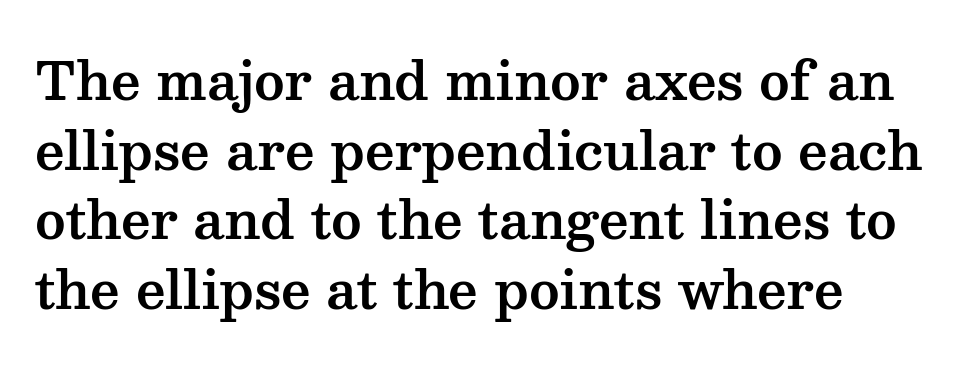
Does extra space separate the letters? No, they use regular spacing. What's the leading like? Ordinary, nothing unusual. Varying glyph widths throughout — classic text-font behaviour. Ascenders rise straight up at ninety degrees.
